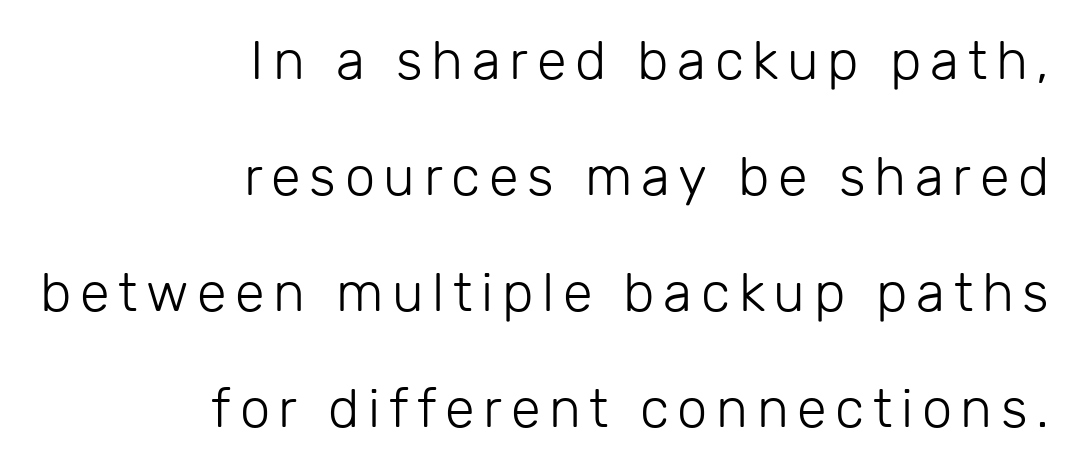
Q: Is the text bold? A: No.
Q: Is the text italic (slanted)? A: No, it is upright.
Q: Is the typeface a serif or a sans-serif typeface? A: Sans-serif.
Q: Is the text underlined? A: No.
Q: How is the paragraph aligned? A: Right-aligned.
Q: Is the spacing between lines tight, normal or loose? A: Loose.
Q: Width (condensed, normal, or wide)? A: Normal.
Q: Stroke contrast? A: Low.
Q: x-height? A: Medium.
Q: Monospaced? A: No.
